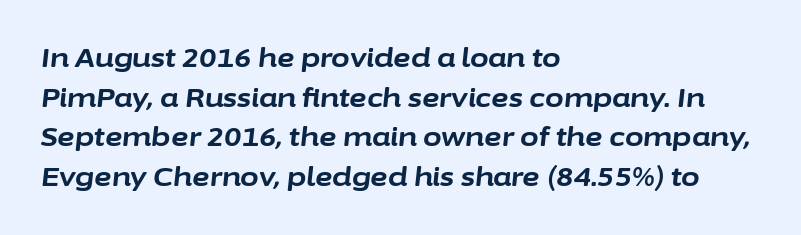
The image shows 27 px bold type, italic (leaning right); set left-aligned, normal line spacing (1.47x), normal letter spacing, not underlined.
